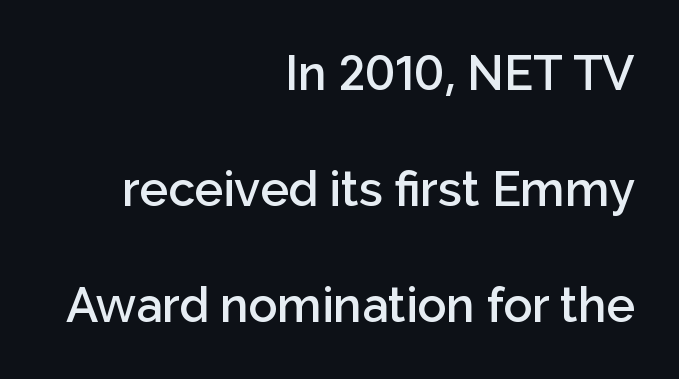
Q: Is the text bold? A: Semi-bold.
Q: Is the text italic (slanted)? A: No, it is upright.
Q: Is the typeface a serif or a sans-serif typeface? A: Sans-serif.
Q: Is the text underlined? A: No.
Q: How is the paragraph aligned? A: Right-aligned.
Q: Is the spacing between letters normal or unusually wide? A: Normal.
Q: Is the spacing between lines tight, normal or loose? A: Loose.
Q: Width (condensed, normal, or wide)? A: Normal.
Q: Stroke contrast? A: Low.
Q: x-height? A: Medium.
Q: Monospaced? A: No.
